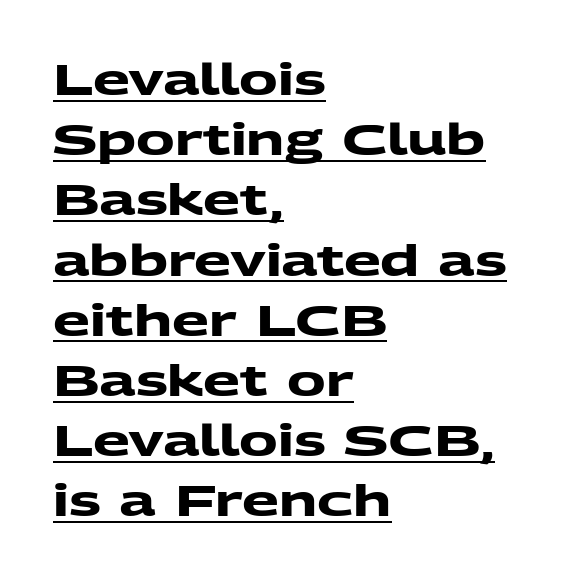
{"serif": "no", "bold": "yes", "weight": "heavy", "width": "wide", "stroke_contrast": "medium", "x_height": "medium", "monospaced": "no", "underline": "yes", "align": "left", "line_spacing": "normal", "line_spacing_ratio": 1.4, "letter_spacing": "normal", "letter_spacing_em": 0.0, "glyph_px": 43}
